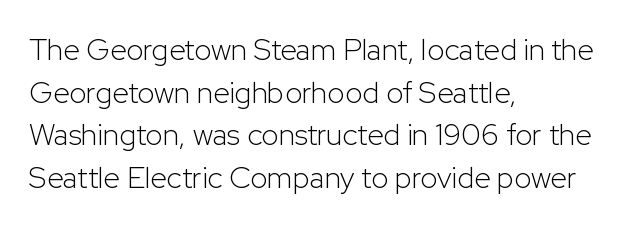
{"serif": "no", "italic": "no", "bold": "no", "weight": "light", "width": "normal", "stroke_contrast": "low", "x_height": "medium", "monospaced": "no", "underline": "no", "align": "left", "line_spacing": "normal", "line_spacing_ratio": 1.42, "letter_spacing": "normal", "letter_spacing_em": 0.0, "glyph_px": 30}
